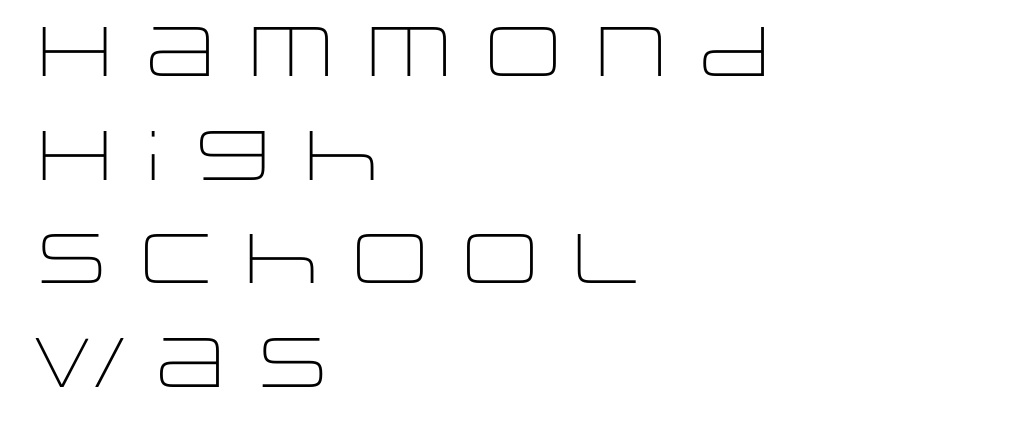
{"serif": "no", "italic": "no", "bold": "no", "weight": "light", "width": "wide", "stroke_contrast": "low", "x_height": "large", "monospaced": "no", "underline": "no", "align": "left", "line_spacing": "normal", "line_spacing_ratio": 1.48, "letter_spacing": "normal", "letter_spacing_em": 0.0, "glyph_px": 70}
